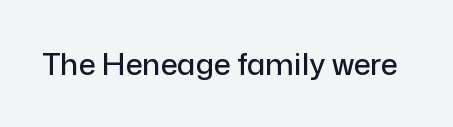
Rendered with straight, roman letterforms. Clear beneath every line of the passage. Short note: letters normally spaced. The letters advance in unequal steps, a hallmark of proportional type.
